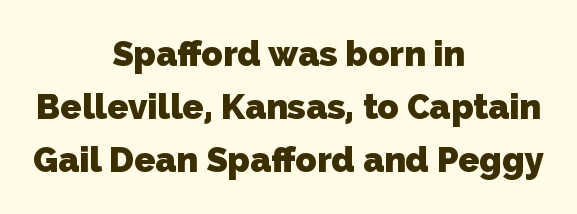
Line spacing here is normal. Heavy-handed strokes throughout: this text is bold. Does extra space separate the letters? No, they use regular spacing. Every row of glyphs is offset so its center matches the block's center.
